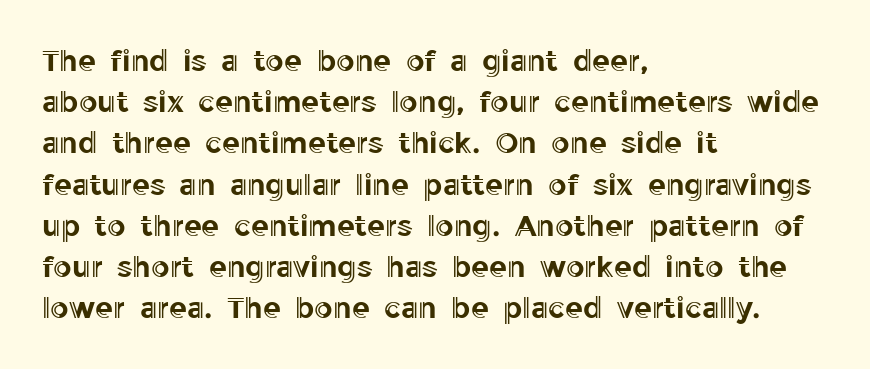
The image shows 29 px text type, upright; set left-aligned, normal line spacing (1.42x), normal letter spacing, not underlined; a medium x-height.
